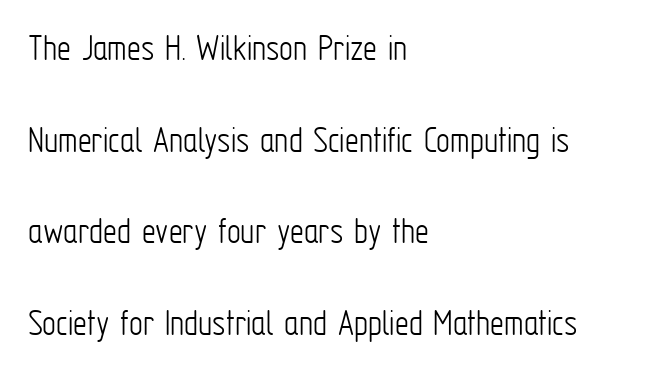
This block would shrink considerably if given ordinary leading; it's expanded now. Here the designer chose a conventional face with non-uniform glyph widths. Is the letter spacing exaggerated? No — it looks like the ordinary default. Nope, not italic — everything's standing straight. Caption: multi-line text, flush left, ragged right. The type family on display is of the sans-serif kind.
